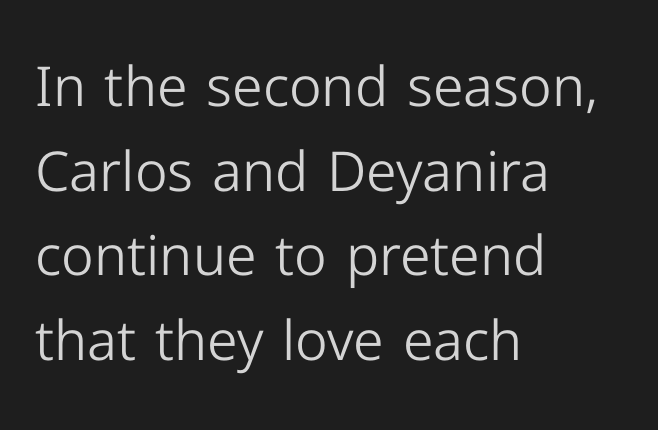
The designer went with a sans here, leaving each stem footless. Compared with typical body copy, the letter spacing here is the same. Has an underline been added? It has not. Vertically, the passage feels balanced, rows spaced as you'd expect. Ordinary non-slanted type is in use.
